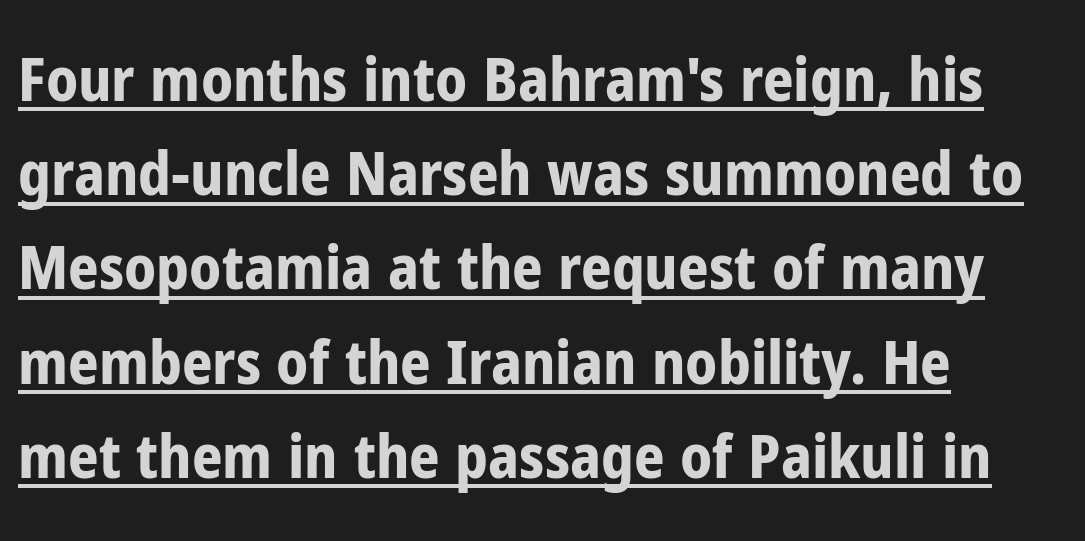
{"serif": "no", "italic": "no", "bold": "yes", "weight": "bold", "width": "condensed", "stroke_contrast": "low", "x_height": "medium", "monospaced": "no", "underline": "yes", "align": "left", "line_spacing": "normal", "line_spacing_ratio": 1.57, "letter_spacing": "normal", "letter_spacing_em": 0.0, "glyph_px": 60}
